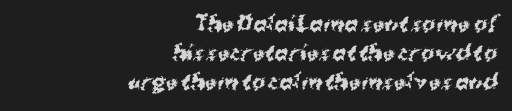
Q: Is the text bold? A: Yes.
Q: Is the text underlined? A: No.
Q: How is the paragraph aligned? A: Right-aligned.
Q: Is the spacing between letters normal or unusually wide? A: Normal.
Q: Is the spacing between lines tight, normal or loose? A: Normal.
